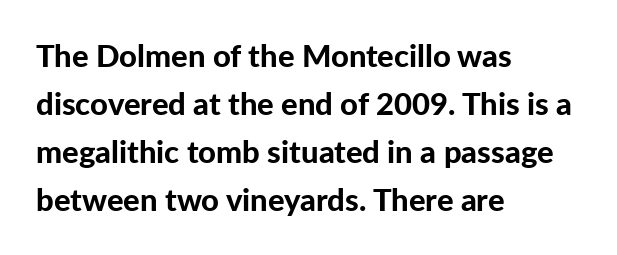
{"serif": "no", "italic": "no", "bold": "yes", "weight": "bold", "width": "normal", "stroke_contrast": "low", "x_height": "medium", "monospaced": "no", "underline": "no", "align": "left", "line_spacing": "normal", "line_spacing_ratio": 1.55, "letter_spacing": "normal", "letter_spacing_em": 0.0, "glyph_px": 31}
